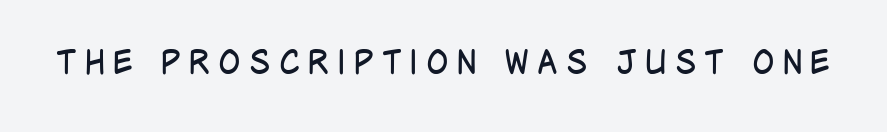
Q: Is the text bold? A: No.
Q: Is the text italic (slanted)? A: No, it is upright.
Q: Is the typeface a serif or a sans-serif typeface? A: Sans-serif.
Q: Is the text underlined? A: No.
Q: Is the spacing between letters normal or unusually wide? A: Unusually wide.
Q: Width (condensed, normal, or wide)? A: Condensed.
Q: Stroke contrast? A: Low.
Q: x-height? A: Large.
Q: Monospaced? A: No.
